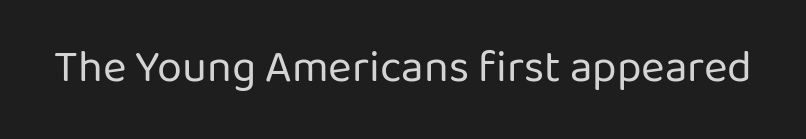
The image shows 45 px regular-weight sans-serif type, upright; set normal letter spacing, not underlined; low stroke contrast and a medium x-height.
